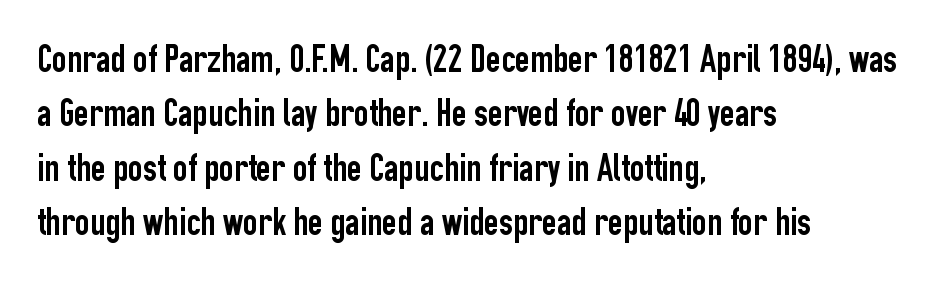
{"serif": "no", "italic": "no", "width": "condensed", "stroke_contrast": "low", "x_height": "medium", "monospaced": "no", "underline": "no", "align": "left", "line_spacing": "normal", "line_spacing_ratio": 1.36, "letter_spacing": "normal", "letter_spacing_em": 0.0, "glyph_px": 40}
